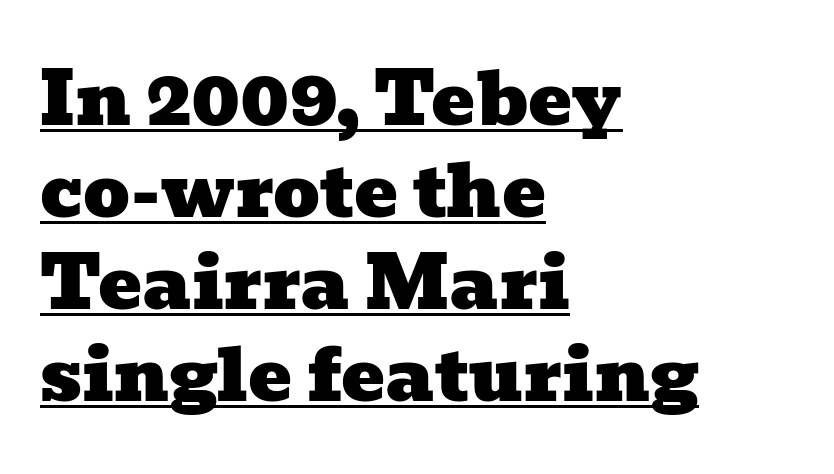
Q: Is the typeface a serif or a sans-serif typeface? A: Serif.
Q: Is the text underlined? A: Yes.
Q: How is the paragraph aligned? A: Left-aligned.
Q: Is the spacing between letters normal or unusually wide? A: Normal.
Q: Is the spacing between lines tight, normal or loose? A: Normal.
Q: Width (condensed, normal, or wide)? A: Wide.
Q: Stroke contrast? A: Low.
Q: x-height? A: Medium.
Q: Monospaced? A: No.
